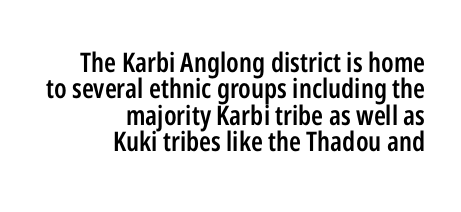
The passage shown has conventional tracking throughout. The specimen reads as upright at a glance. The leading is snug, giving the passage a crowded texture. Students, this is semibold: more ink than regular, less than bold. Compared with a flush-left layout, this one pins lines to the opposite, right side.
